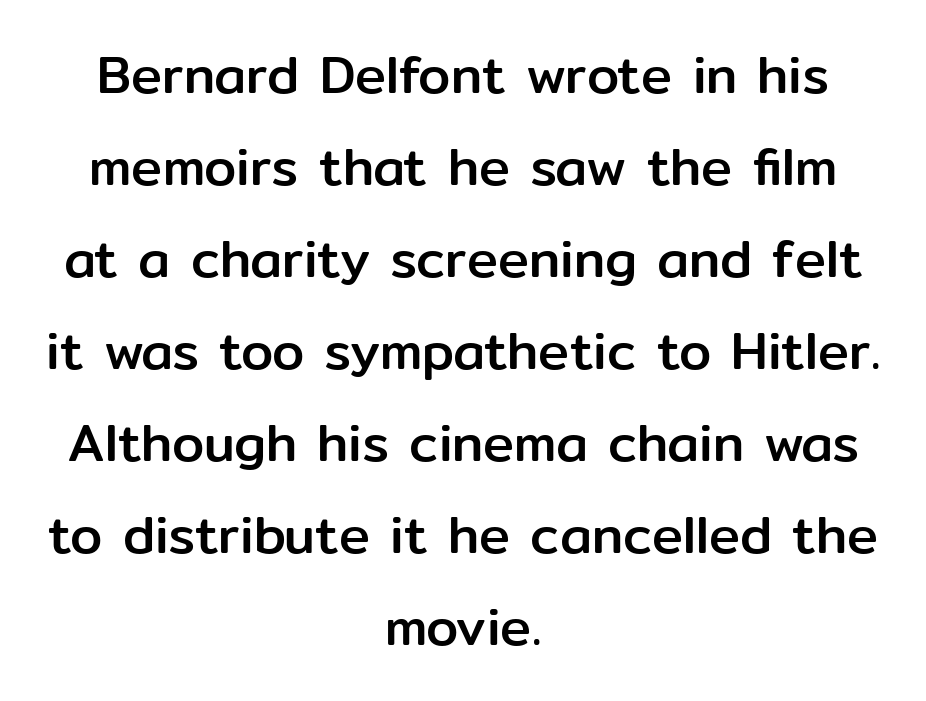
{"serif": "no", "italic": "no", "width": "normal", "stroke_contrast": "low", "x_height": "medium", "monospaced": "no", "underline": "no", "align": "center", "line_spacing_ratio": 1.77, "letter_spacing": "normal", "letter_spacing_em": 0.0, "glyph_px": 52}
